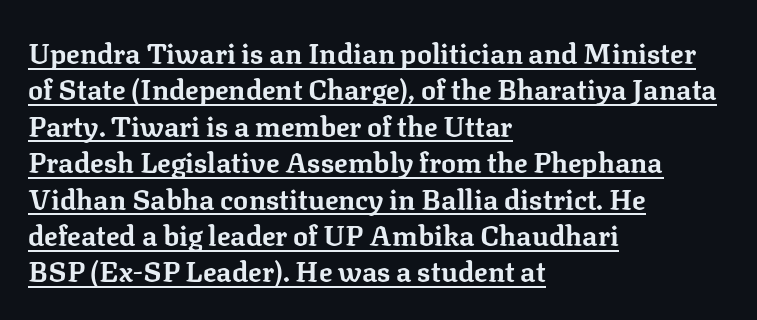
The passage shown is underscored from start to finish. The lettering holds an erect, upright posture throughout. Tracking value appears to be zero — textbook default spacing. Typographic density is high because the face is bold.
